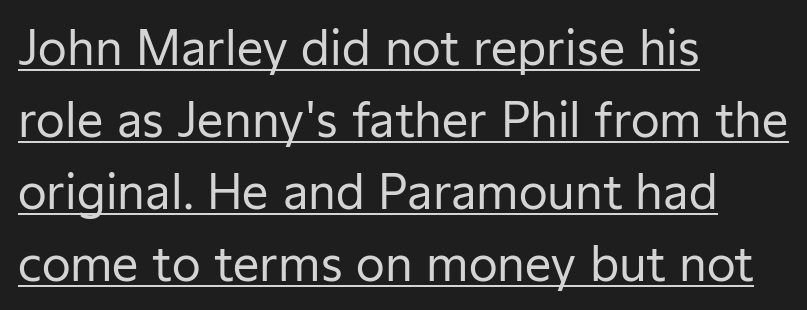
{"serif": "no", "italic": "no", "bold": "no", "weight": "regular", "width": "normal", "stroke_contrast": "low", "x_height": "medium", "monospaced": "no", "underline": "yes", "align": "left", "line_spacing": "normal", "line_spacing_ratio": 1.53, "letter_spacing": "normal", "letter_spacing_em": 0.0, "glyph_px": 47}
